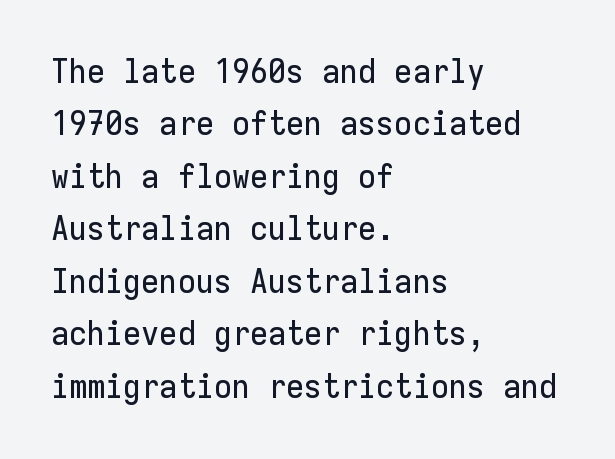
Q: Is the text italic (slanted)? A: No, it is upright.
Q: Is the typeface a serif or a sans-serif typeface? A: Sans-serif.
Q: Is the text underlined? A: No.
Q: How is the paragraph aligned? A: Left-aligned.
Q: Is the spacing between letters normal or unusually wide? A: Normal.
Q: Is the spacing between lines tight, normal or loose? A: Normal.
Q: Width (condensed, normal, or wide)? A: Normal.
Q: Stroke contrast? A: Low.
Q: x-height? A: Medium.
Q: Monospaced? A: Yes.
